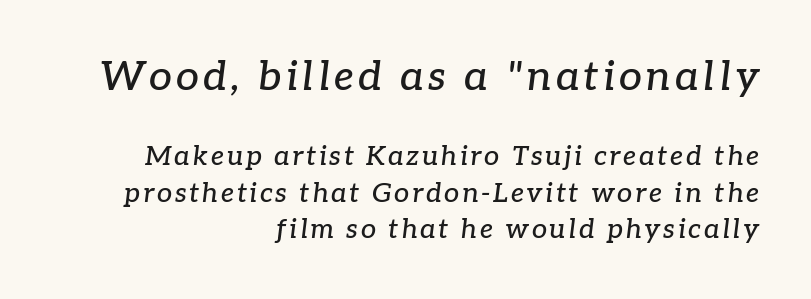
This sample has the flowing, uneven cadence of proportional lettering. One glance says typical: line gaps are just what's usual. Layout note: lines flush right. The text was rendered using a seriffed face with decorative stroke endings.
